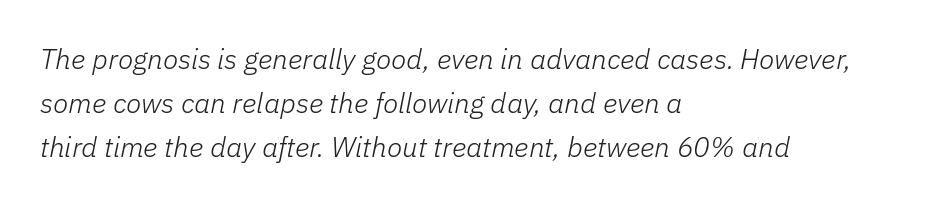
Q: Is the text bold? A: No.
Q: Is the text italic (slanted)? A: Yes, it leans right by about 11 degrees.
Q: Is the text underlined? A: No.
Q: How is the paragraph aligned? A: Left-aligned.
Q: Is the spacing between letters normal or unusually wide? A: Normal.
Q: Is the spacing between lines tight, normal or loose? A: Normal.
Q: Width (condensed, normal, or wide)? A: Normal.
Q: Stroke contrast? A: Low.
Q: x-height? A: Medium.
Q: Monospaced? A: No.
